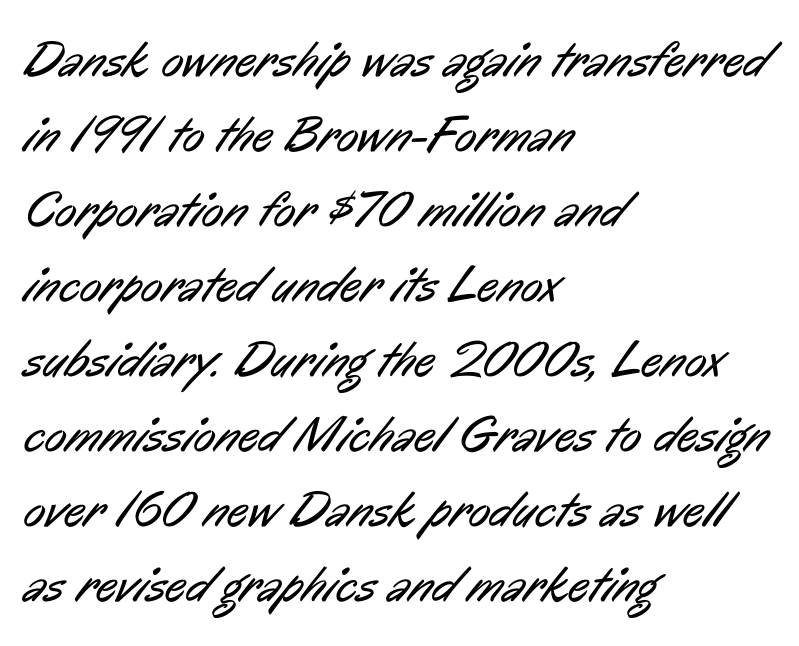
{"serif": "no", "bold": "no", "weight": "regular", "width": "condensed", "stroke_contrast": "low", "x_height": "medium", "monospaced": "no", "underline": "no", "align": "left", "line_spacing": "normal", "line_spacing_ratio": 1.47, "letter_spacing": "normal", "letter_spacing_em": 0.0, "glyph_px": 51}
